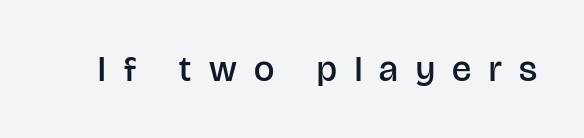
The letters are spread apart with noticeably loose tracking. Here the designer chose a conventional face with non-uniform glyph widths. This is moderately heavy type, rendered in semibold. The strip under each line holds only bare page. A typesetter would label this face a sans.
